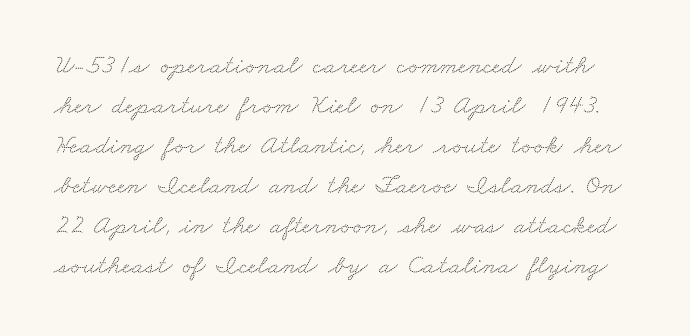
A normal amount of white space separates one row of letters from the next. The space beneath each line is pristine and unruled. Compared with typical body copy, the letter spacing here is the same.
